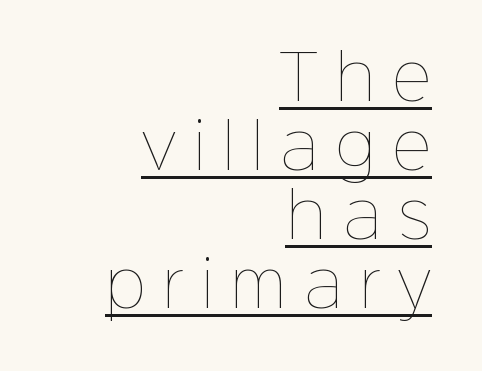
{"italic": "no", "bold": "no", "weight": "thin", "width": "normal", "stroke_contrast": "low", "x_height": "medium", "monospaced": "no", "underline": "yes", "align": "right", "line_spacing": "tight", "line_spacing_ratio": 1.13, "letter_spacing": "wide", "letter_spacing_em": 0.28, "glyph_px": 61}
